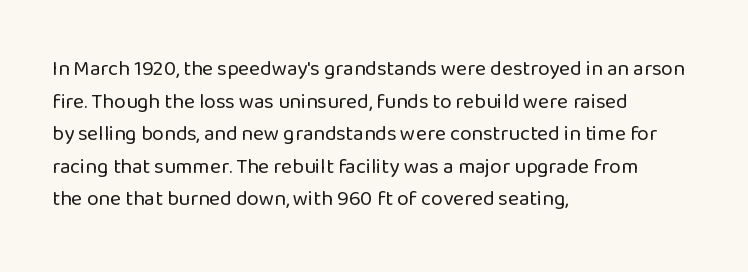
{"italic": "no", "bold": "no", "underline": "no", "align": "left", "line_spacing": "normal", "line_spacing_ratio": 1.55, "letter_spacing": "normal", "letter_spacing_em": 0.0, "glyph_px": 21}
